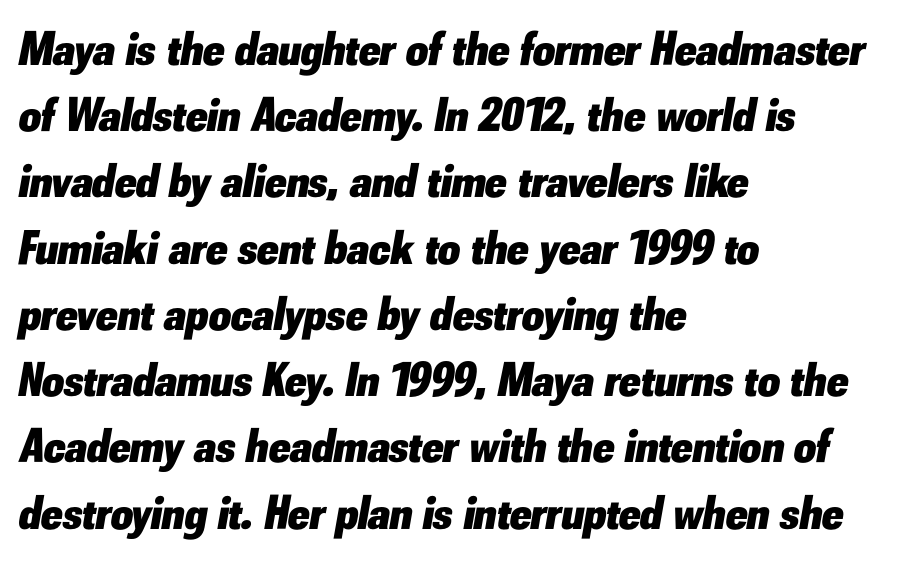
Q: Is the text bold? A: Yes.
Q: Is the text italic (slanted)? A: Yes, it leans right by about 10 degrees.
Q: Is the text underlined? A: No.
Q: How is the paragraph aligned? A: Left-aligned.
Q: Is the spacing between letters normal or unusually wide? A: Normal.
Q: Is the spacing between lines tight, normal or loose? A: Normal.
Q: Width (condensed, normal, or wide)? A: Normal.
Q: Stroke contrast? A: Low.
Q: x-height? A: Small.
Q: Monospaced? A: No.
